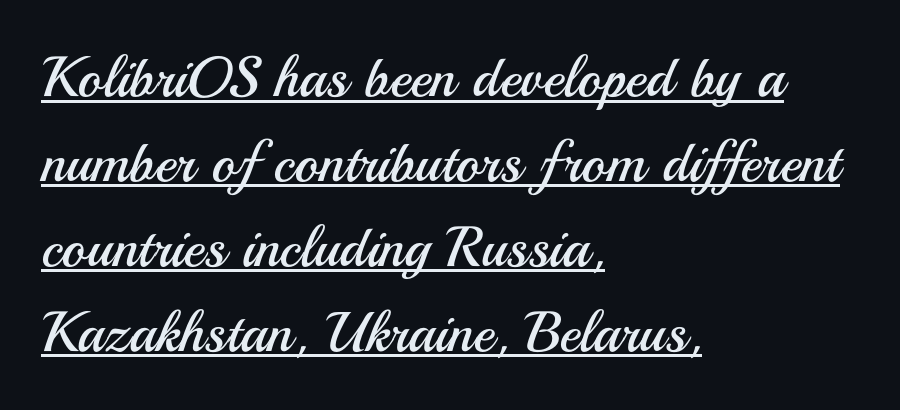
The image shows 57 px regular-weight sans-serif type; set left-aligned, normal line spacing (1.49x), normal letter spacing, underlined; medium stroke contrast and a small x-height.
